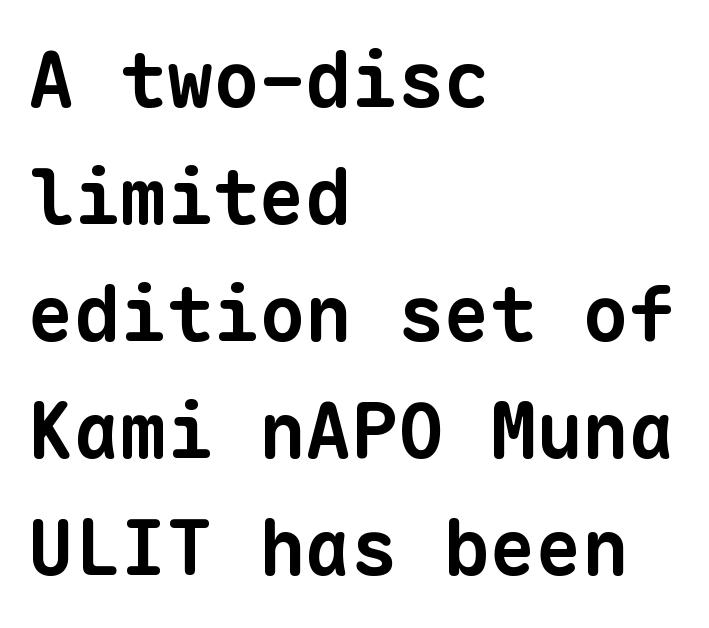
{"serif": "no", "bold": "yes", "weight": "bold", "width": "normal", "stroke_contrast": "low", "x_height": "medium", "monospaced": "yes", "underline": "no", "align": "left", "line_spacing": "normal", "line_spacing_ratio": 1.52, "letter_spacing": "normal", "letter_spacing_em": 0.0, "glyph_px": 77}
